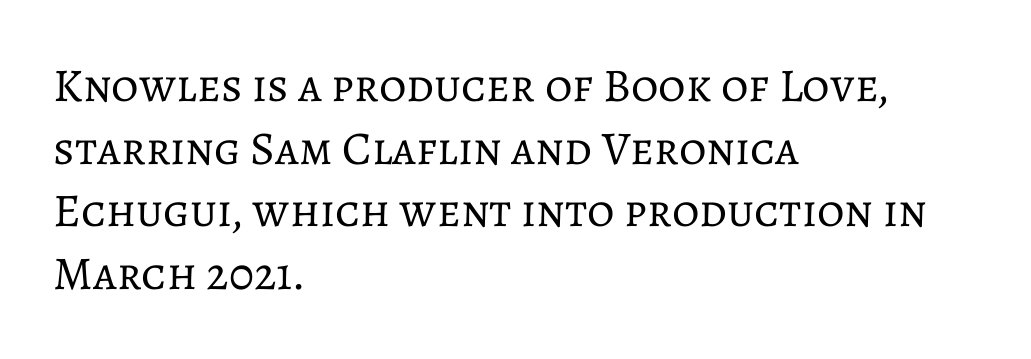
{"italic": "no", "bold": "no", "weight": "regular", "width": "normal", "stroke_contrast": "low", "x_height": "medium", "monospaced": "no", "underline": "no", "align": "left", "line_spacing": "normal", "line_spacing_ratio": 1.33, "letter_spacing": "normal", "letter_spacing_em": 0.0, "glyph_px": 47}
